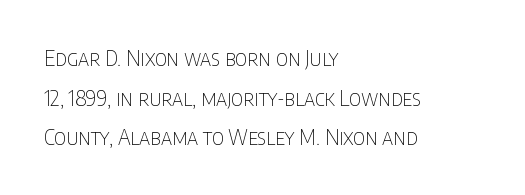
Q: Is the text bold? A: No.
Q: Is the text italic (slanted)? A: No, it is upright.
Q: Is the text underlined? A: No.
Q: How is the paragraph aligned? A: Left-aligned.
Q: Is the spacing between letters normal or unusually wide? A: Normal.
